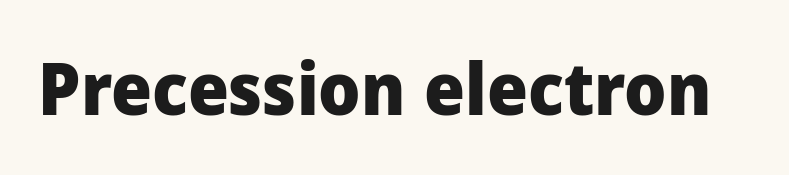
Every stem runs plumb, perpendicular to the baseline. The strip under each line holds only bare page. Proportional: the letters do not fall into vertical columns. This rendering employs a face without finishing strokes, i.e., a sans-serif. Is the type bold? Yes — the strokes are clearly thick and heavy.
